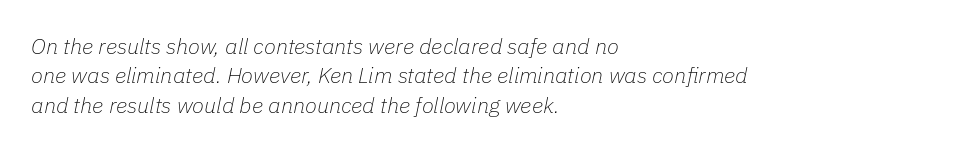
Q: Is the text bold? A: No.
Q: Is the text italic (slanted)? A: Yes, it leans right by about 11 degrees.
Q: Is the text underlined? A: No.
Q: How is the paragraph aligned? A: Left-aligned.
Q: Is the spacing between letters normal or unusually wide? A: Normal.
Q: Is the spacing between lines tight, normal or loose? A: Normal.
